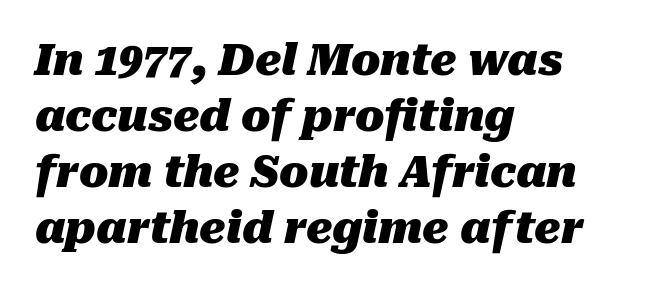
Q: Is the text bold? A: Yes.
Q: Is the text italic (slanted)? A: Yes, it leans right by about 10 degrees.
Q: Is the text underlined? A: No.
Q: How is the paragraph aligned? A: Left-aligned.
Q: Is the spacing between letters normal or unusually wide? A: Normal.
Q: Is the spacing between lines tight, normal or loose? A: Normal.
Q: Width (condensed, normal, or wide)? A: Normal.
Q: Stroke contrast? A: Medium.
Q: x-height? A: Medium.
Q: Monospaced? A: No.
